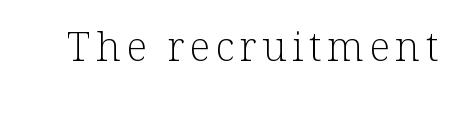
Q: Is the text bold? A: No.
Q: Is the text italic (slanted)? A: No, it is upright.
Q: Is the typeface a serif or a sans-serif typeface? A: Serif.
Q: Is the text underlined? A: No.
Q: Width (condensed, normal, or wide)? A: Normal.
Q: Stroke contrast? A: Low.
Q: x-height? A: Medium.
Q: Monospaced? A: No.
